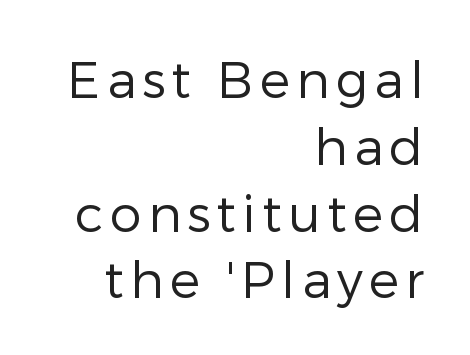
Compared with a flush-left layout, this one pins lines to the opposite, right side. Decoration check: the copy has no underline. Interline gaps are of average width in this sample. No italicization has been applied; the sample stays upright. These lines are rendered in a variable-pitch font.
